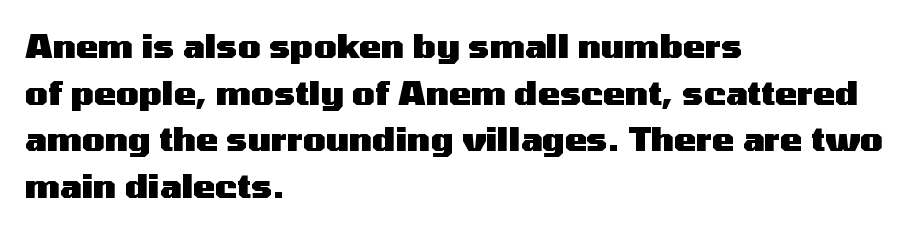
The designer left line spacing at the default. Spacing verdict: proportional, widths tailored to each character. The setting favours the left margin, as ordinary paragraphs usually do. The type is set solid horizontally, with unmodified tracking. Heavy, bold letterforms. The type family on display is of the sans-serif kind.
